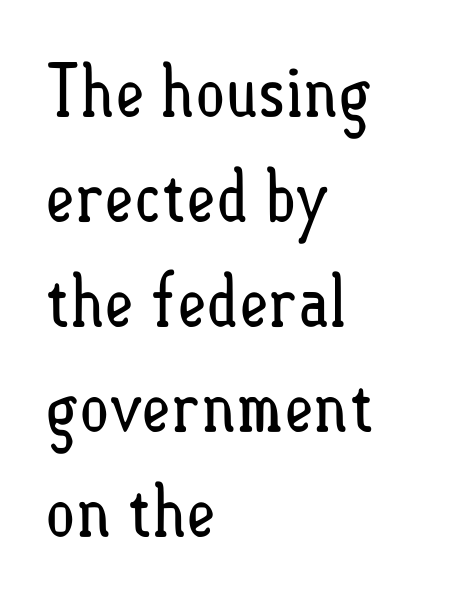
Q: Is the text bold? A: No.
Q: Is the text italic (slanted)? A: No, it is upright.
Q: Is the text underlined? A: No.
Q: How is the paragraph aligned? A: Left-aligned.
Q: Is the spacing between letters normal or unusually wide? A: Normal.
Q: Is the spacing between lines tight, normal or loose? A: Normal.
Q: Width (condensed, normal, or wide)? A: Condensed.
Q: Stroke contrast? A: Low.
Q: x-height? A: Small.
Q: Monospaced? A: No.
